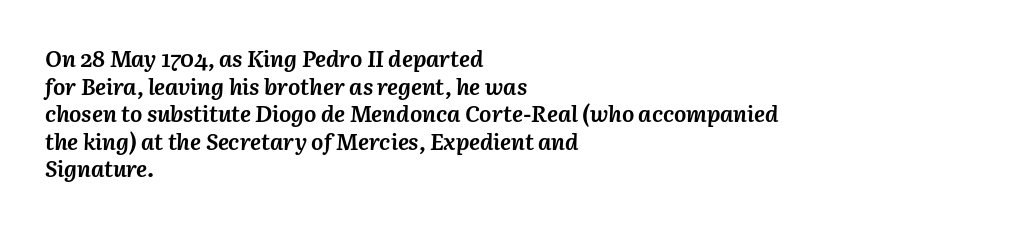
{"italic": "yes", "lean": "right", "slant_degrees": 3, "bold": "yes", "underline": "no", "align": "left", "line_spacing_ratio": 1.2, "letter_spacing": "normal", "letter_spacing_em": 0.0, "glyph_px": 23}
